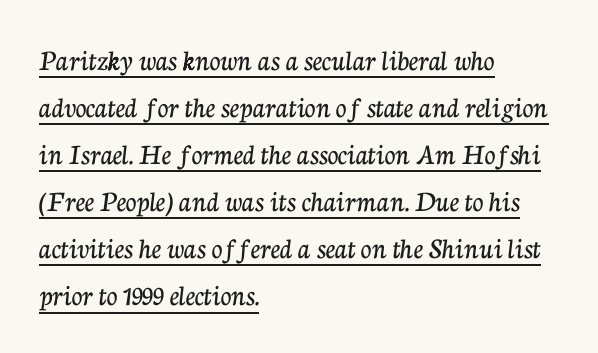
The image shows 30 px serif type; set left-aligned, normal line spacing (1.57x), normal letter spacing, underlined; low stroke contrast and a medium x-height.
